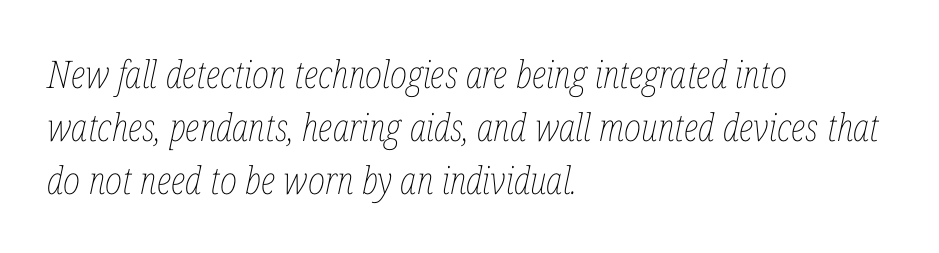
Q: Is the text bold? A: No.
Q: Is the text italic (slanted)? A: Yes, it leans right by about 12 degrees.
Q: Is the text underlined? A: No.
Q: How is the paragraph aligned? A: Left-aligned.
Q: Is the spacing between letters normal or unusually wide? A: Normal.
Q: Is the spacing between lines tight, normal or loose? A: Normal.
Q: Width (condensed, normal, or wide)? A: Condensed.
Q: Stroke contrast? A: Low.
Q: x-height? A: Medium.
Q: Monospaced? A: No.
